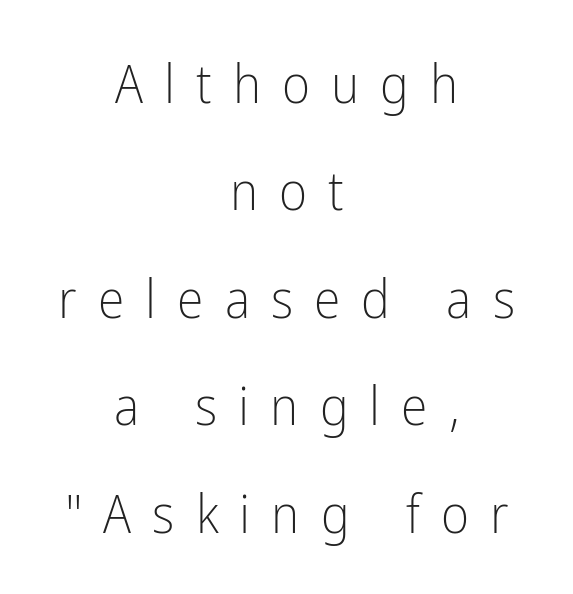
{"serif": "no", "italic": "no", "bold": "no", "weight": "light", "width": "condensed", "stroke_contrast": "low", "x_height": "medium", "monospaced": "no", "underline": "no", "align": "center", "line_spacing": "loose", "line_spacing_ratio": 1.99, "letter_spacing": "wide", "letter_spacing_em": 0.39, "glyph_px": 54}
